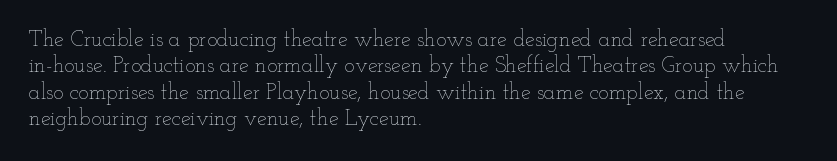
Q: Is the text bold? A: No.
Q: Is the text italic (slanted)? A: No, it is upright.
Q: Is the text underlined? A: No.
Q: How is the paragraph aligned? A: Left-aligned.
Q: Is the spacing between letters normal or unusually wide? A: Normal.
